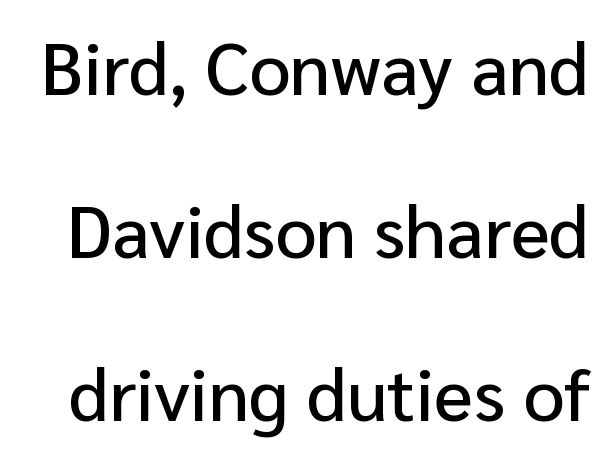
{"serif": "no", "italic": "no", "width": "normal", "stroke_contrast": "low", "x_height": "medium", "monospaced": "no", "underline": "no", "line_spacing": "loose", "line_spacing_ratio": 2.23, "letter_spacing": "normal", "letter_spacing_em": 0.0, "glyph_px": 73}
